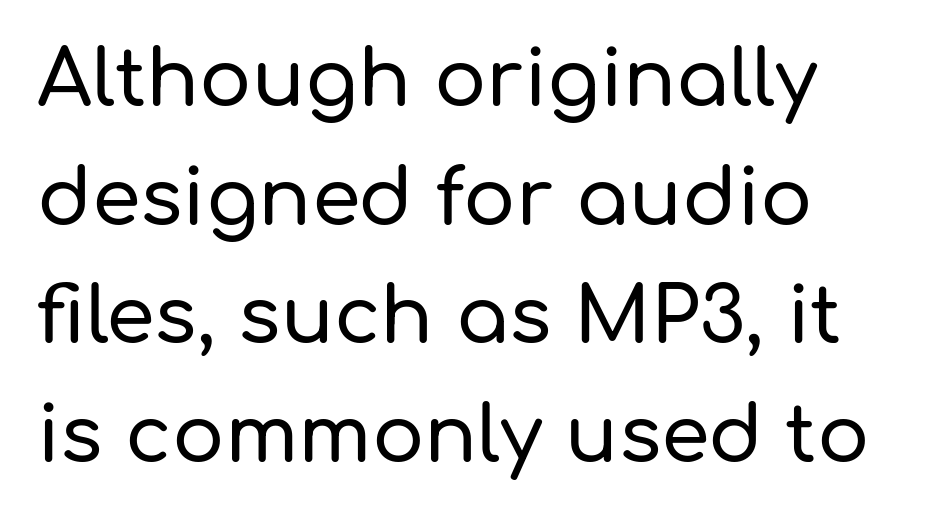
The vertical gap from one line to the next is medium. Caption: standard tracking, unaltered. Here the designer chose a conventional face with non-uniform glyph widths. Upright lettering throughout. This is sans-serif lettering, the kind often seen on screens and signage.
